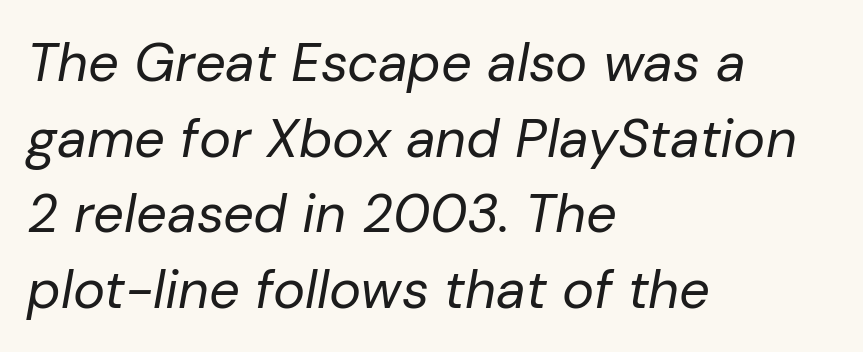
Check the space under the baseline: it is left empty. Each letter keeps its own natural width here, so spacing adapts to shape. Designer's note — italics engaged. The passage shown is not bold in any degree. Each new line begins a customary step beneath the previous one. One-word summary of the alignment: left.
